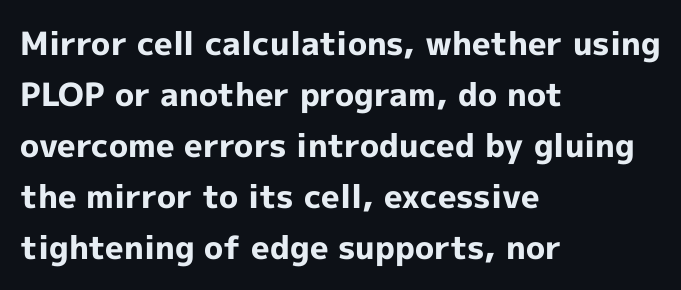
This rendering features lettering with no underline. This rendering uses left alignment, leaving the right contour irregular. No feet cap the strokes, marking this as sans-serif type. Students, note that the glyphs here touch the page at normal intervals. If you drew a line through each stem, it would be perfectly vertical. Looks like regular typesetting: each glyph gets only the width it needs.
